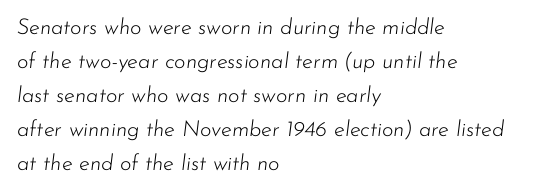
The image shows 22 px text type, italic (leaning right); set left-aligned, normal line spacing (1.55x), normal letter spacing, not underlined.
